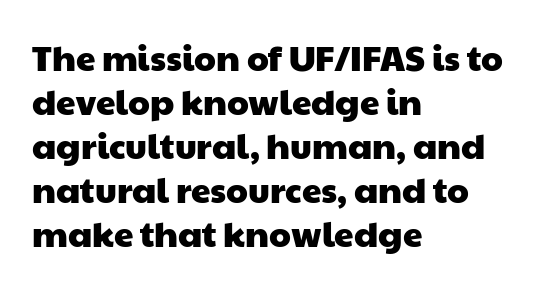
This rendering uses left alignment, leaving the right contour irregular. The strip under each line holds only bare page. Spacing verdict: proportional, widths tailored to each character. These lines are composed in type without serifs.
